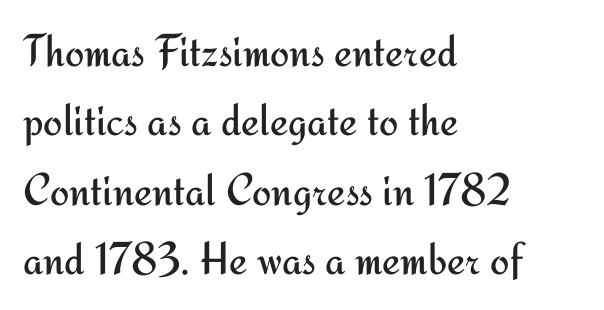
Nothing sits at the stroke ends, so this counts as sans-serif. Unbolded letterforms with no extra heft. Each letter keeps its own natural width here, so spacing adapts to shape. A classic flush-left, rag-right setting is used for this passage.
